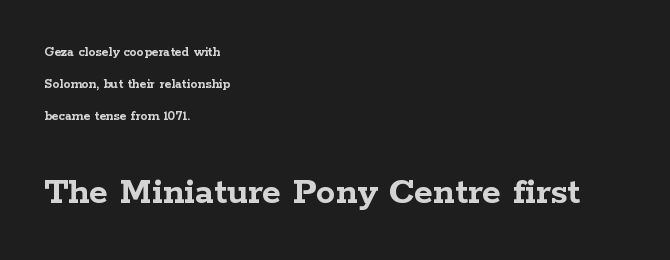
Q: Is the text bold? A: Yes.
Q: Is the text italic (slanted)? A: No, it is upright.
Q: Is the typeface a serif or a sans-serif typeface? A: Serif.
Q: Is the text underlined? A: No.
Q: How is the paragraph aligned? A: Left-aligned.
Q: Is the spacing between letters normal or unusually wide? A: Normal.
Q: Is the spacing between lines tight, normal or loose? A: Loose.
Q: Which block of text is set in a larger size, the first (top) or the second (bottom)? A: The second (bottom) one.
Q: Width (condensed, normal, or wide)? A: Wide.
Q: Stroke contrast? A: Low.
Q: x-height? A: Medium.
Q: Monospaced? A: No.
